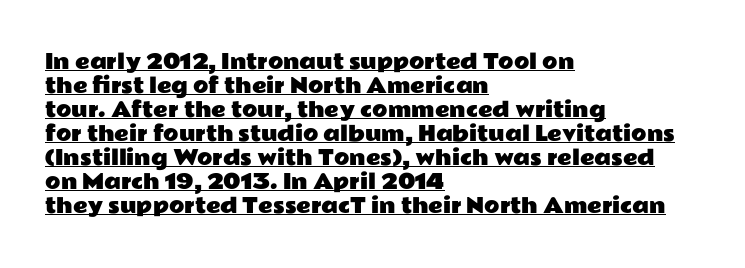
{"italic": "no", "underline": "yes", "align": "left", "line_spacing_ratio": 1.2, "letter_spacing": "normal", "letter_spacing_em": 0.0, "glyph_px": 20}
